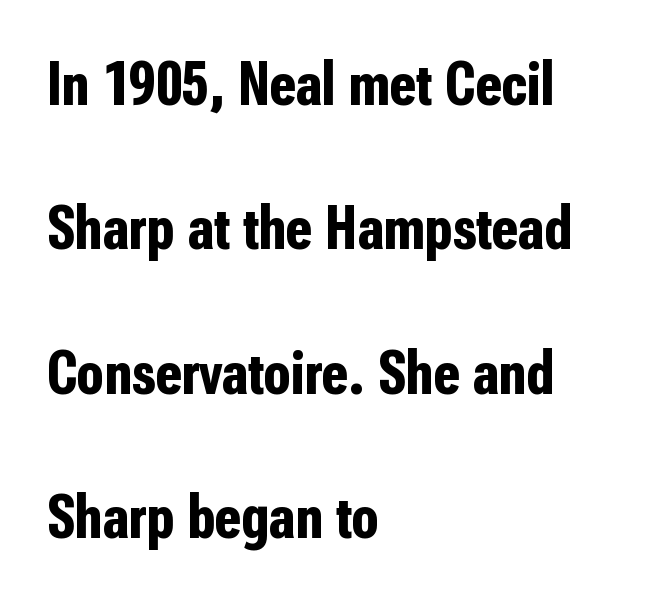
The type is set solid horizontally, with unmodified tracking. Plain, unruled lines of type. What's the leading like? Stretched, with rows far apart. Notice how the stems are strictly vertical — no italics here.
